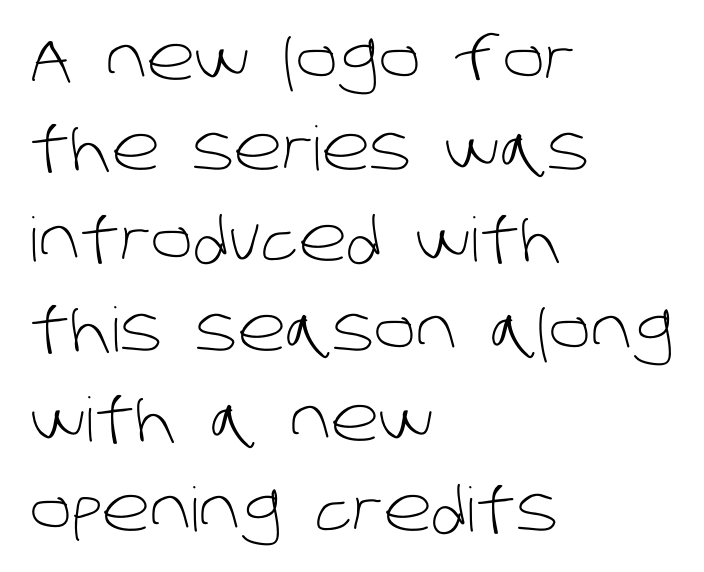
The image shows 61 px light sans-serif type; set left-aligned, normal line spacing (1.48x), normal letter spacing, not underlined; low stroke contrast and a large x-height.
